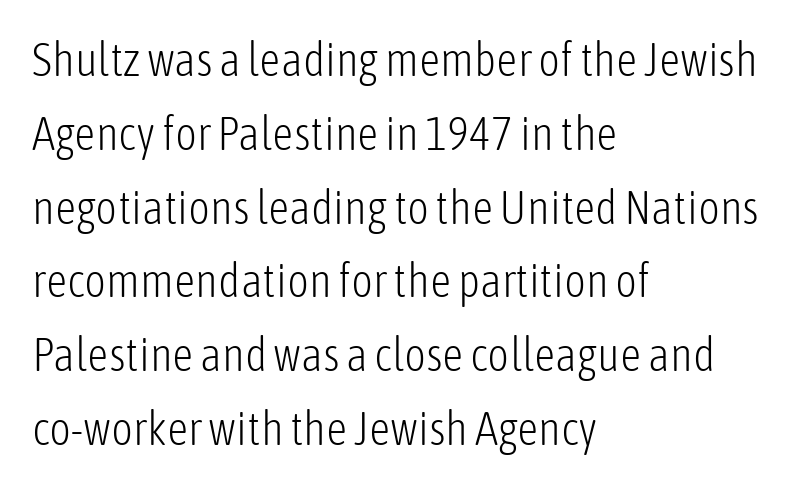
The image shows 47 px light, condensed sans-serif type, upright; set left-aligned, normal line spacing (1.57x), normal letter spacing, not underlined; low stroke contrast and a medium x-height.
